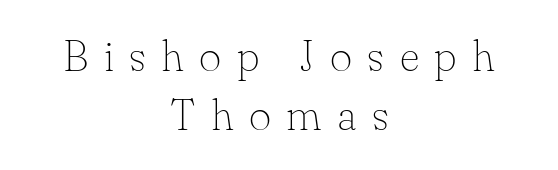
Q: Is the text bold? A: No.
Q: Is the text italic (slanted)? A: No, it is upright.
Q: Is the typeface a serif or a sans-serif typeface? A: Serif.
Q: Is the text underlined? A: No.
Q: How is the paragraph aligned? A: Centered.
Q: Is the spacing between letters normal or unusually wide? A: Unusually wide.
Q: Is the spacing between lines tight, normal or loose? A: Normal.
Q: Width (condensed, normal, or wide)? A: Normal.
Q: Stroke contrast? A: Low.
Q: x-height? A: Small.
Q: Monospaced? A: No.
